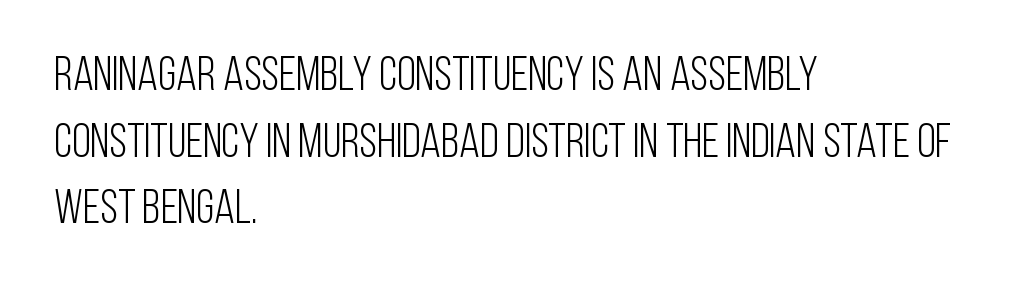
{"serif": "no", "italic": "no", "bold": "no", "weight": "light", "width": "condensed", "stroke_contrast": "low", "x_height": "large", "monospaced": "no", "underline": "no", "align": "left", "line_spacing": "normal", "line_spacing_ratio": 1.39, "letter_spacing": "normal", "letter_spacing_em": 0.0, "glyph_px": 48}
